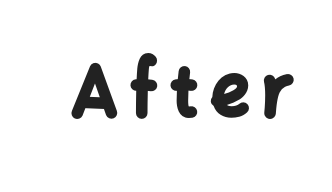
The image shows 69 px bold sans-serif type, upright; set not underlined; low stroke contrast and a medium x-height.
